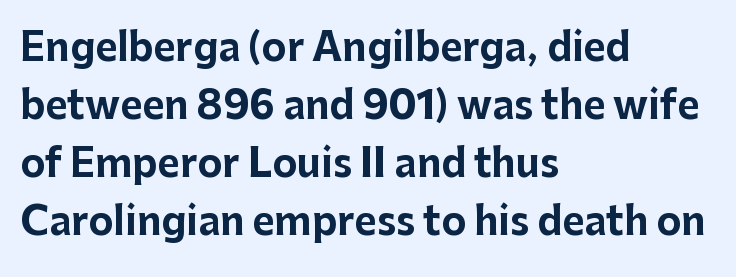
The image shows 38 px bold sans-serif type, upright; set left-aligned, normal line spacing (1.53x), normal letter spacing, not underlined; low stroke contrast and a medium x-height.
